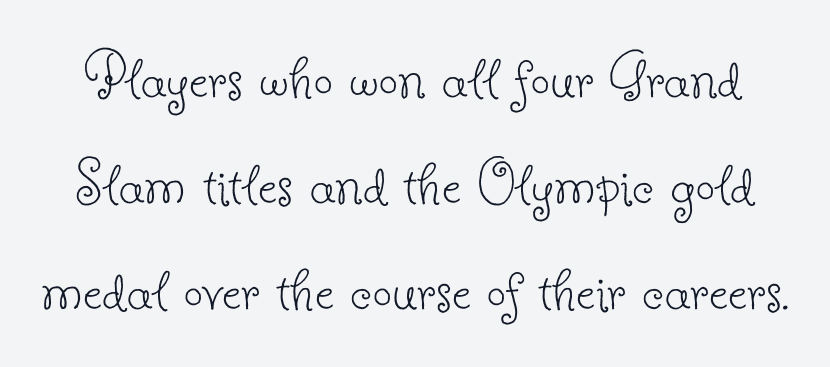
Honestly, the letter spacing is just normal — you wouldn't notice it. The font is comparable to plain body text, perhaps lighter. These lines were composed using upright roman letters. The characters display serif detailing at their extremities. Just letters on the line, the space beneath them empty. The rendering uses a moderate line-height, typical for paragraphs.
